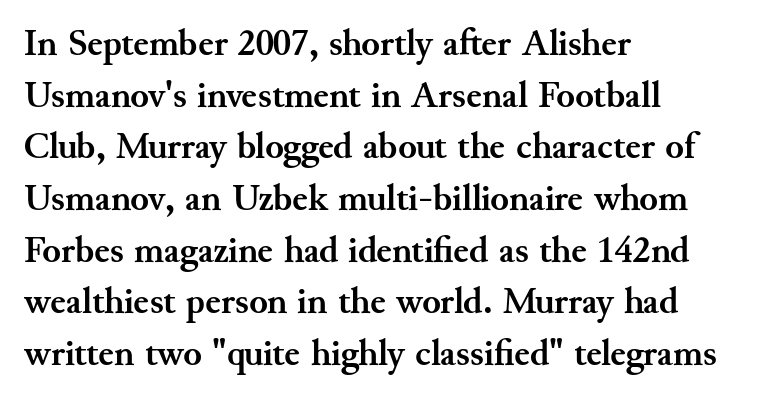
The image shows 38 px semibold serif type, upright; set left-aligned, normal line spacing (1.36x), normal letter spacing, not underlined; medium stroke contrast and a small x-height.
